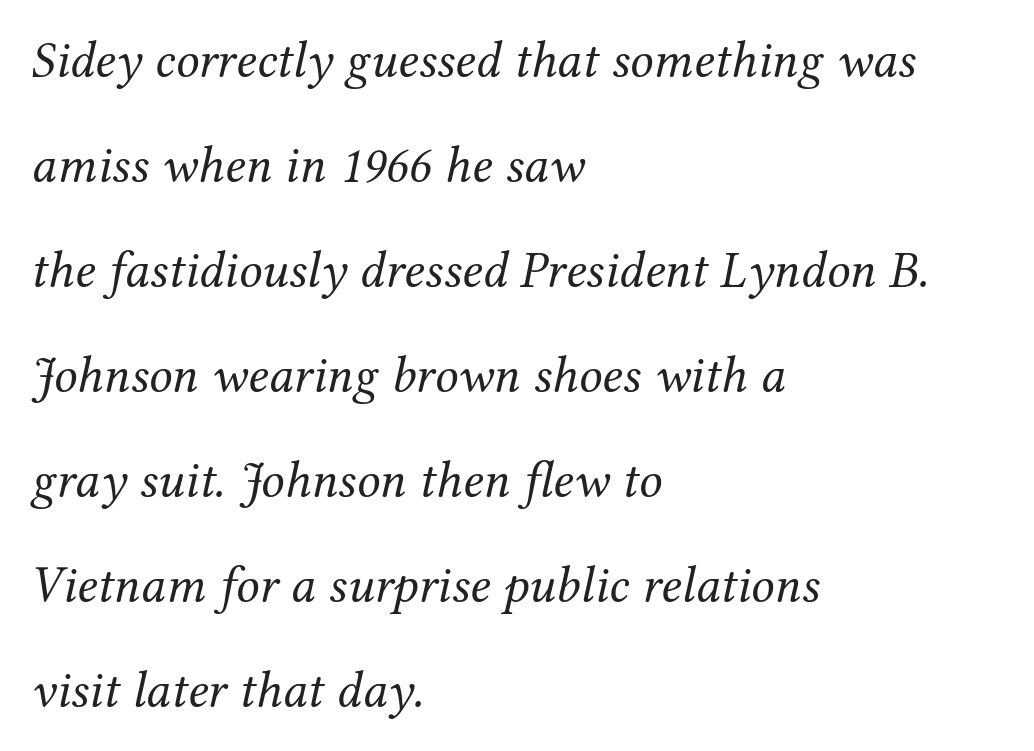
{"serif": "yes", "italic": "yes", "lean": "right", "slant_degrees": 12, "bold": "no", "weight": "regular", "width": "normal", "stroke_contrast": "medium", "x_height": "medium", "monospaced": "no", "underline": "no", "align": "left", "line_spacing": "loose", "line_spacing_ratio": 2.02, "letter_spacing": "normal", "letter_spacing_em": 0.0, "glyph_px": 52}
